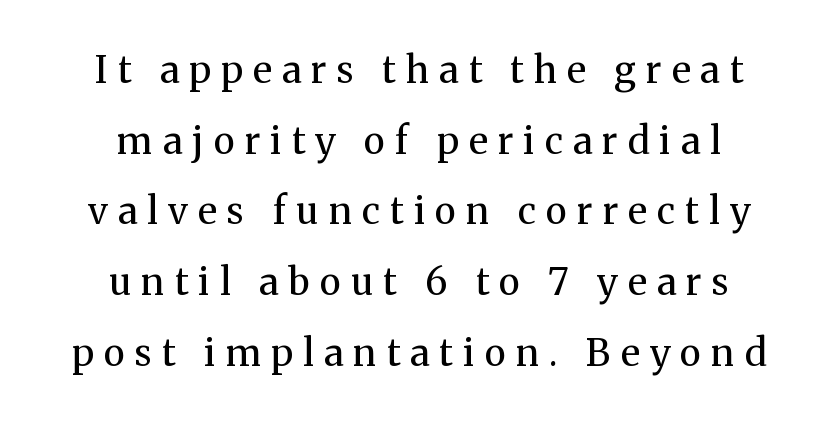
{"serif": "yes", "italic": "no", "bold": "no", "weight": "regular", "width": "normal", "stroke_contrast": "medium", "x_height": "medium", "monospaced": "no", "underline": "no", "align": "center", "line_spacing": "loose", "line_spacing_ratio": 1.91, "letter_spacing": "wide", "letter_spacing_em": 0.28, "glyph_px": 37}
